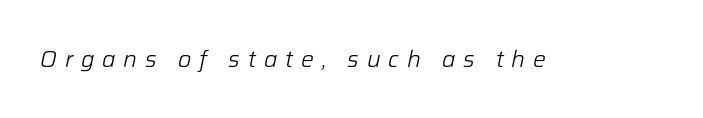
Q: Is the text bold? A: No.
Q: Is the text italic (slanted)? A: Yes, it leans right by about 12 degrees.
Q: Is the text underlined? A: No.
Q: Is the spacing between letters normal or unusually wide? A: Unusually wide.
